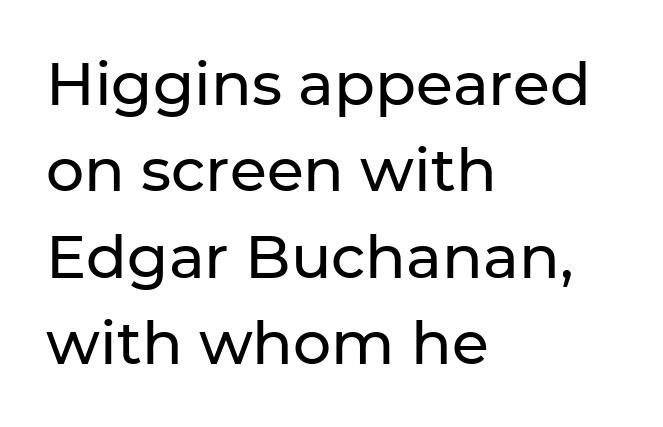
The image shows 60 px sans-serif type, upright; set left-aligned, normal line spacing (1.44x), normal letter spacing, not underlined; low stroke contrast and a medium x-height.
